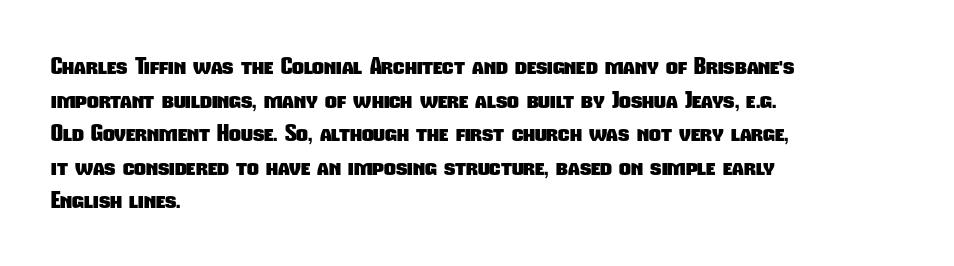
Q: Is the text bold? A: Yes.
Q: Is the text underlined? A: No.
Q: How is the paragraph aligned? A: Left-aligned.
Q: Is the spacing between letters normal or unusually wide? A: Normal.
Q: Is the spacing between lines tight, normal or loose? A: Normal.
